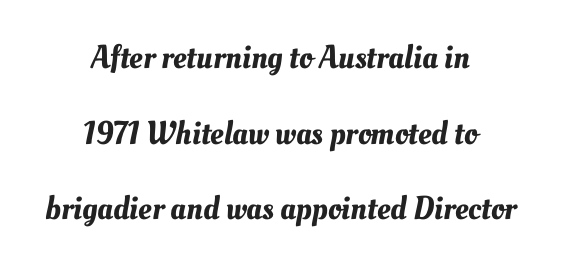
A typesetter would call this proportional, since set widths differ per character. The letterforms sit shoulder to shoulder at normal distance. How would I describe the line gaps? Wide and relaxed. Which margin do the lines hug? Neither — every line sits in the middle. Underlining? Definitely not there.
